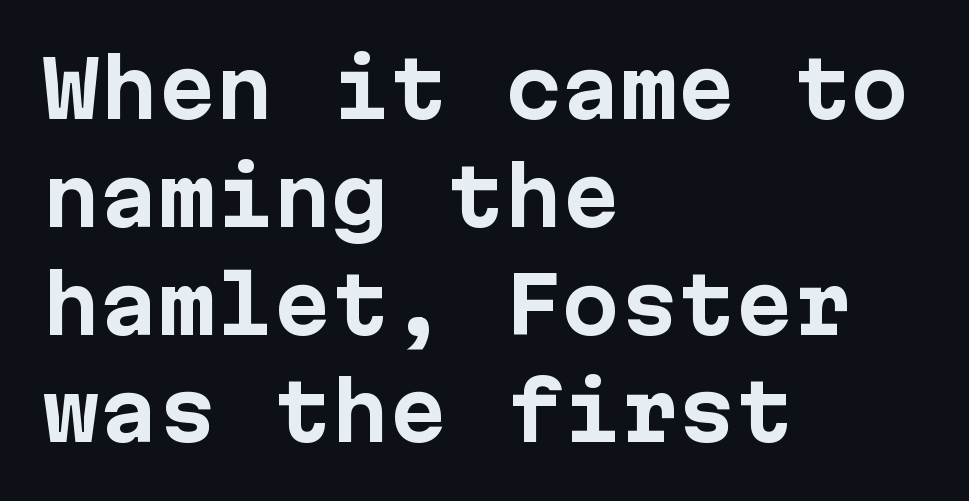
{"serif": "no", "italic": "no", "bold": "yes", "weight": "bold", "width": "normal", "stroke_contrast": "low", "x_height": "medium", "monospaced": "yes", "underline": "no", "align": "left", "line_spacing": "normal", "line_spacing_ratio": 1.4, "letter_spacing": "normal", "letter_spacing_em": 0.0, "glyph_px": 77}
